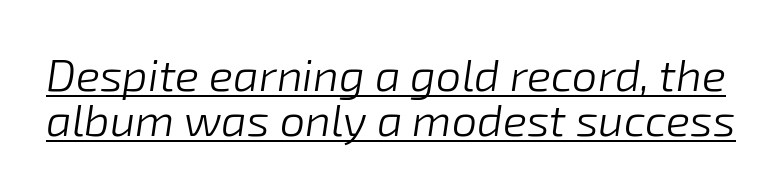
Q: Is the text bold? A: No.
Q: Is the text italic (slanted)? A: Yes, it leans right by about 8 degrees.
Q: Is the text underlined? A: Yes.
Q: Is the spacing between letters normal or unusually wide? A: Normal.
Q: Is the spacing between lines tight, normal or loose? A: Tight.
Q: Width (condensed, normal, or wide)? A: Normal.
Q: Stroke contrast? A: Low.
Q: x-height? A: Medium.
Q: Monospaced? A: No.
